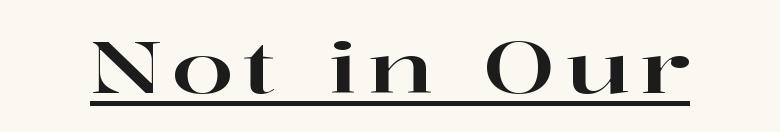
{"serif": "yes", "italic": "no", "width": "wide", "stroke_contrast": "high", "x_height": "medium", "monospaced": "no", "underline": "yes", "glyph_px": 72}
